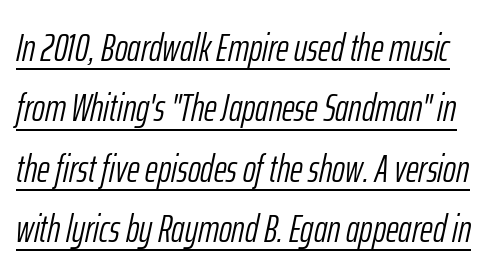
{"italic": "yes", "lean": "right", "slant_degrees": 12, "bold": "no", "weight": "light", "width": "condensed", "stroke_contrast": "low", "x_height": "medium", "monospaced": "no", "underline": "yes", "line_spacing": "normal", "line_spacing_ratio": 1.55, "letter_spacing": "normal", "letter_spacing_em": 0.0, "glyph_px": 39}
